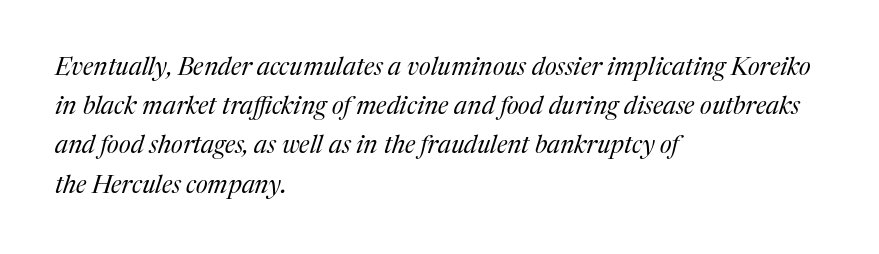
Q: Is the text bold? A: No.
Q: Is the text italic (slanted)? A: Yes, it leans right by about 17 degrees.
Q: Is the text underlined? A: No.
Q: How is the paragraph aligned? A: Left-aligned.
Q: Is the spacing between letters normal or unusually wide? A: Normal.
Q: Is the spacing between lines tight, normal or loose? A: Normal.
